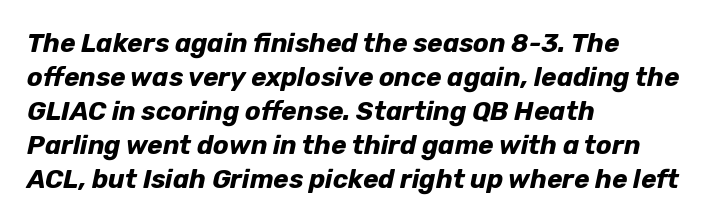
{"italic": "yes", "lean": "right", "slant_degrees": 12, "bold": "yes", "underline": "no", "align": "left", "line_spacing": "normal", "line_spacing_ratio": 1.31, "letter_spacing": "normal", "letter_spacing_em": 0.0, "glyph_px": 26}
